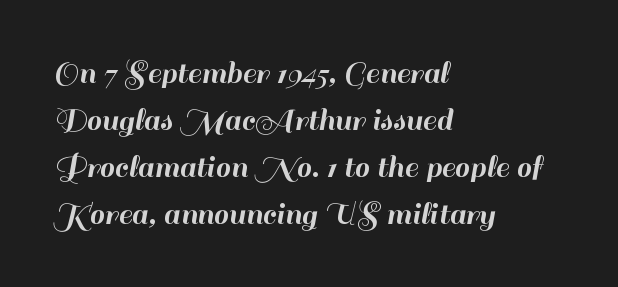
The letters sit at their default tracking, neither squeezed nor spread. Think of a printed novel: that variable character pitch is what you see here. The glyphs in this specimen are sans serif.
